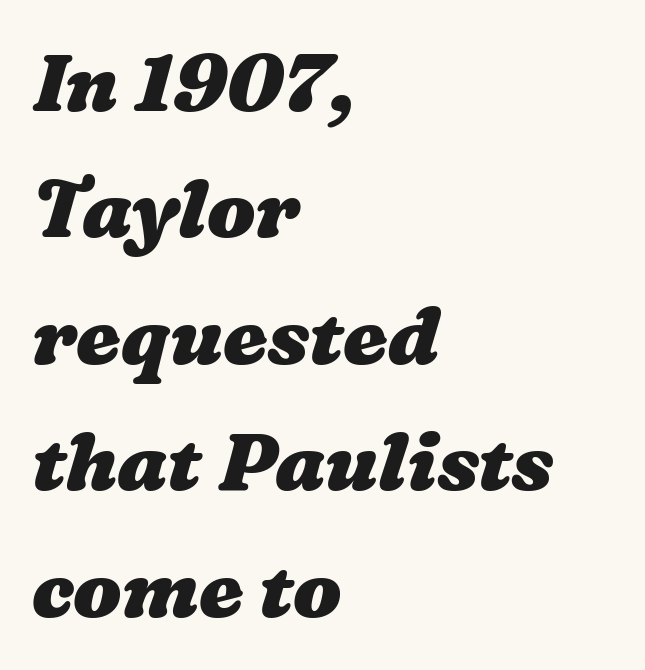
Q: Is the text bold? A: Yes.
Q: Is the text underlined? A: No.
Q: How is the paragraph aligned? A: Left-aligned.
Q: Is the spacing between letters normal or unusually wide? A: Normal.
Q: Is the spacing between lines tight, normal or loose? A: Normal.
Q: Width (condensed, normal, or wide)? A: Wide.
Q: Stroke contrast? A: Medium.
Q: x-height? A: Medium.
Q: Monospaced? A: No.
